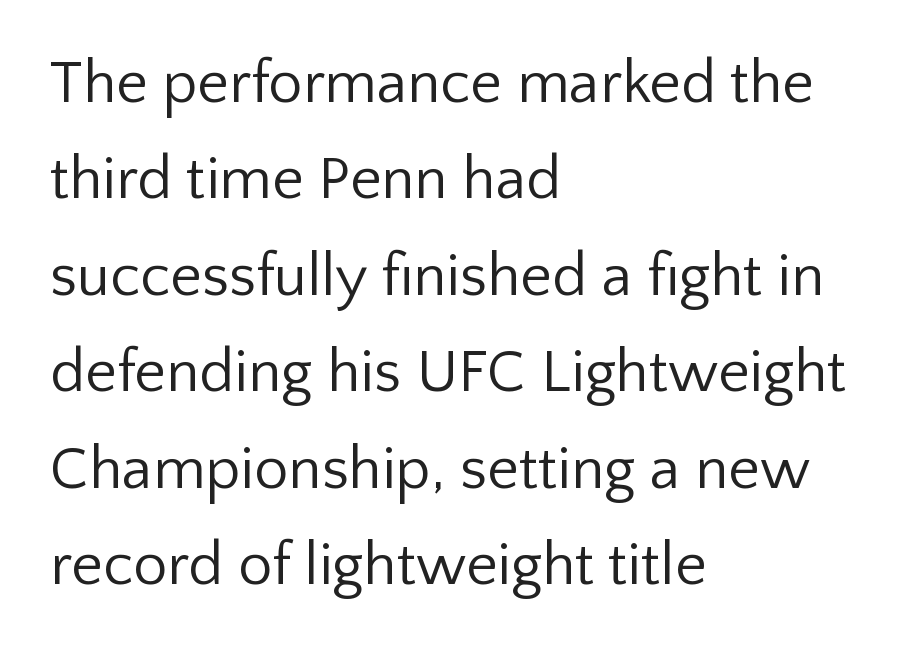
The image shows 61 px regular-weight sans-serif type, upright; set left-aligned, normal line spacing (1.58x), normal letter spacing, not underlined; low stroke contrast and a medium x-height.
